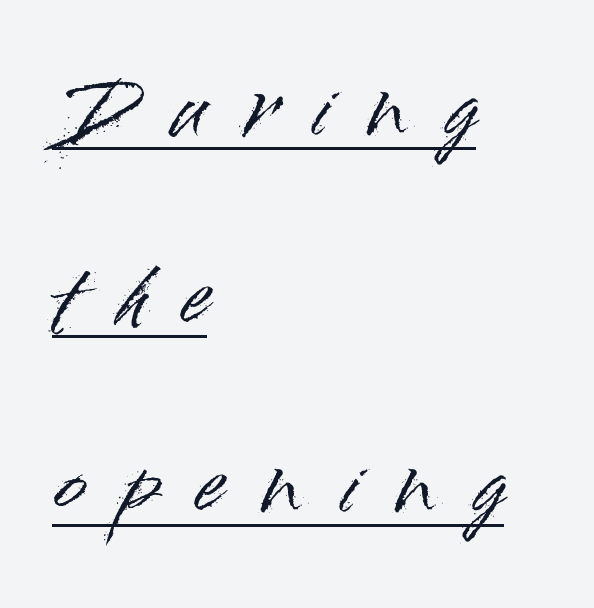
The image shows 77 px sans-serif type; set left-aligned, loose line spacing (2.45x), unusually wide letter spacing (+0.49 em), underlined; high stroke contrast and a small x-height.
